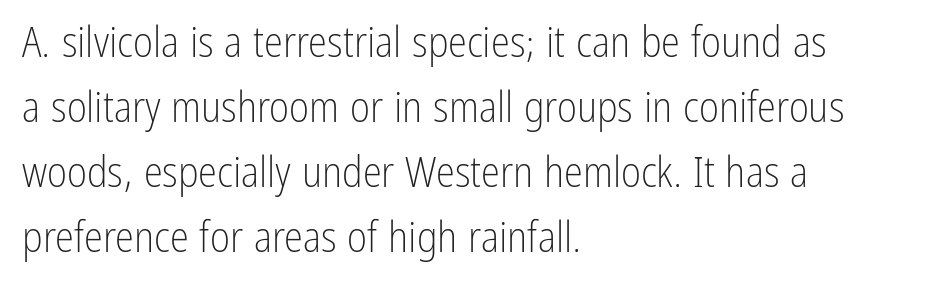
The image shows 43 px light, condensed sans-serif type, upright; set left-aligned, normal line spacing (1.51x), normal letter spacing, not underlined; low stroke contrast and a medium x-height.
